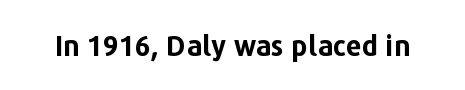
The passage shown is emphatically bold. Observe the ordinary spacing: letters are neighbours, not strangers. Spacing verdict: proportional, widths tailored to each character. The designer went with a sans here, leaving each stem footless. Rule under the text: the space is simply empty.
